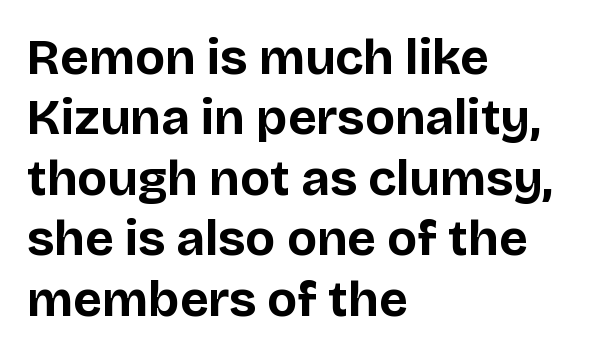
What kind of face is this? One without serifs — a sans. Heavy, bold letterforms. Short and long lines alike share a common starting point at left. Ascenders rise straight up at ninety degrees. Looks like regular typesetting: each glyph gets only the width it needs.
